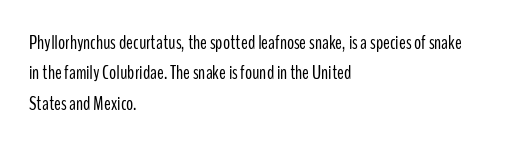
The typesetting does not lean heavy: it is not bold. Words appear dense and cohesive because spacing is normal. Every character sits straight up, as roman type does. What's the leading like? Ordinary, nothing unusual. Glance below the letters and you will spot only blank space.
